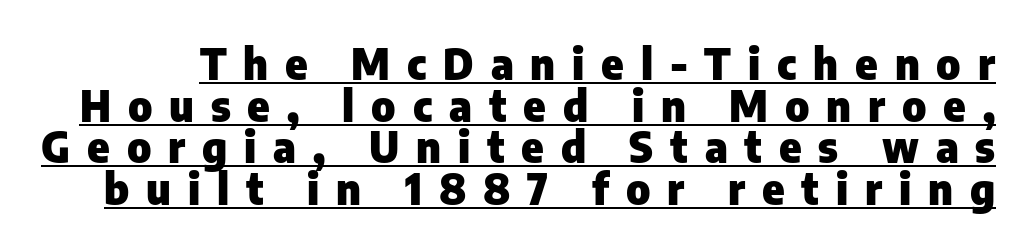
{"serif": "no", "italic": "no", "bold": "yes", "weight": "heavy", "width": "normal", "stroke_contrast": "low", "x_height": "medium", "monospaced": "no", "underline": "yes", "line_spacing": "tight", "line_spacing_ratio": 0.99, "letter_spacing": "wide", "letter_spacing_em": 0.4, "glyph_px": 42}
